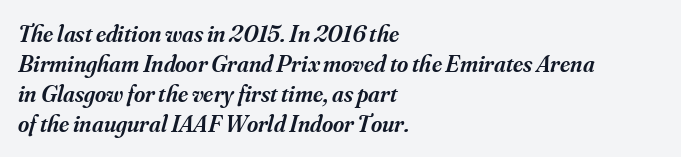
{"italic": "yes", "lean": "right", "slant_degrees": 16, "bold": "semi", "underline": "no", "align": "left", "line_spacing": "normal", "line_spacing_ratio": 1.25, "letter_spacing": "normal", "letter_spacing_em": 0.0, "glyph_px": 24}
